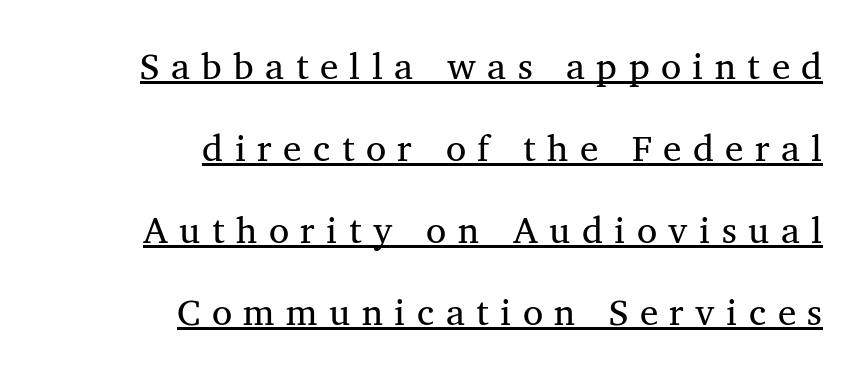
The image shows 37 px regular-weight serif type, upright; set right-aligned, loose line spacing (2.22x), unusually wide letter spacing (+0.31 em), underlined; medium stroke contrast and a medium x-height.
